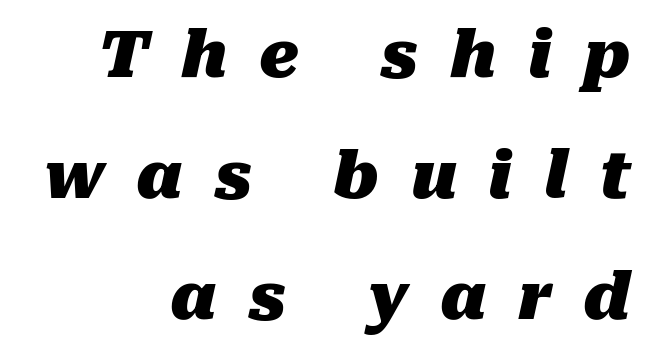
The image shows 65 px heavy type, italic (leaning right); set right-aligned, line spacing 1.86x, unusually wide letter spacing (+0.49 em), not underlined; medium stroke contrast and a medium x-height.
